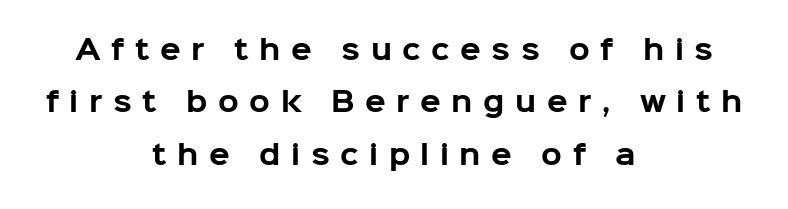
Q: Is the text bold? A: Yes.
Q: Is the text italic (slanted)? A: No, it is upright.
Q: Is the text underlined? A: No.
Q: How is the paragraph aligned? A: Centered.
Q: Is the spacing between letters normal or unusually wide? A: Unusually wide.
Q: Is the spacing between lines tight, normal or loose? A: Loose.
